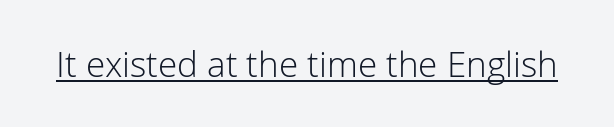
The image shows 35 px light sans-serif type, upright; set normal letter spacing, underlined; low stroke contrast and a medium x-height.
